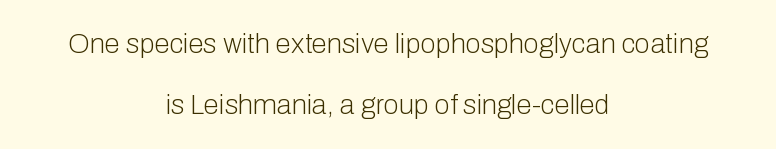
{"serif": "no", "italic": "no", "bold": "no", "weight": "light", "width": "normal", "stroke_contrast": "low", "x_height": "medium", "monospaced": "no", "underline": "no", "align": "center", "line_spacing": "loose", "line_spacing_ratio": 2.19, "letter_spacing": "normal", "letter_spacing_em": 0.0, "glyph_px": 28}
